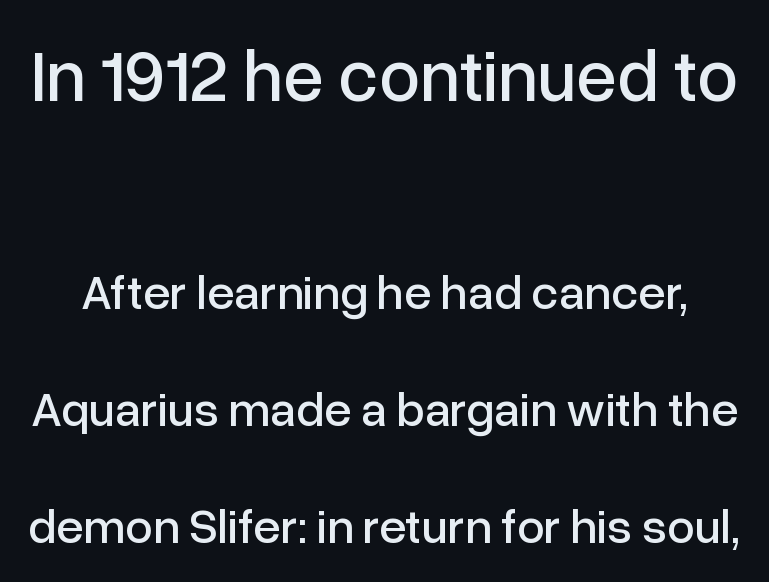
The image shows 73 px sans-serif type, upright; set loose line spacing (2.39x), normal letter spacing, not underlined; the first (top) block is 1.49x larger; low stroke contrast and a medium x-height.
